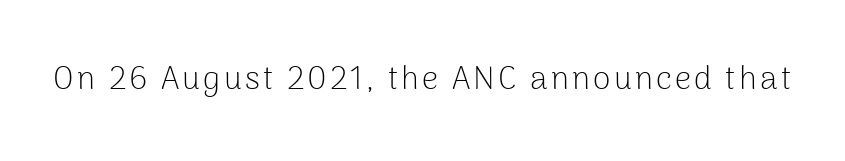
{"serif": "no", "italic": "no", "bold": "no", "weight": "light", "width": "normal", "stroke_contrast": "low", "x_height": "medium", "monospaced": "no", "underline": "no", "glyph_px": 32}
